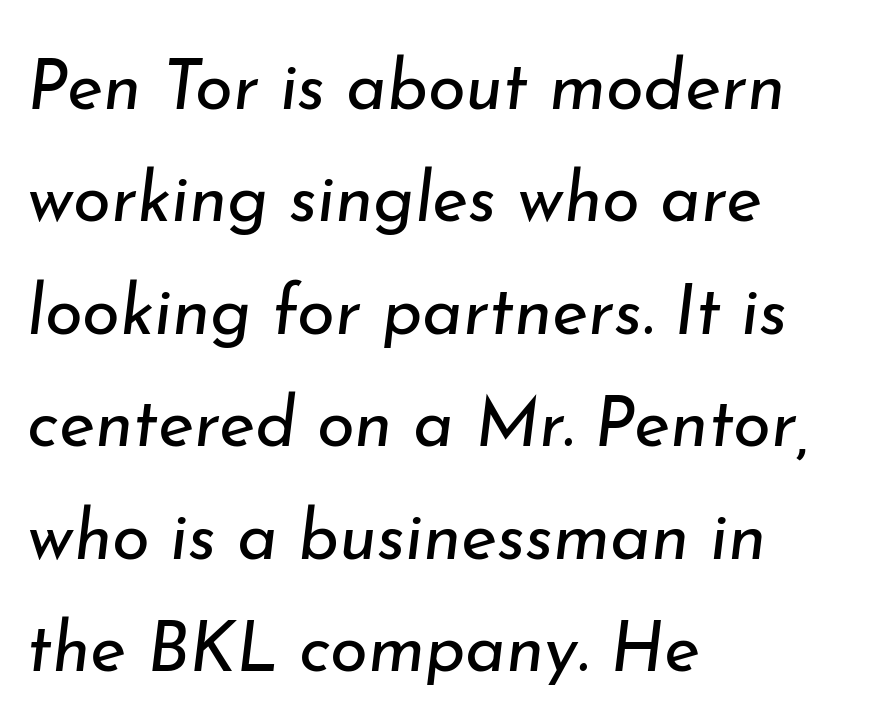
{"italic": "yes", "lean": "right", "slant_degrees": 7, "bold": "no", "weight": "regular", "width": "normal", "stroke_contrast": "low", "x_height": "small", "monospaced": "no", "underline": "no", "align": "left", "line_spacing": "normal", "line_spacing_ratio": 1.63, "letter_spacing": "normal", "letter_spacing_em": 0.0, "glyph_px": 69}
